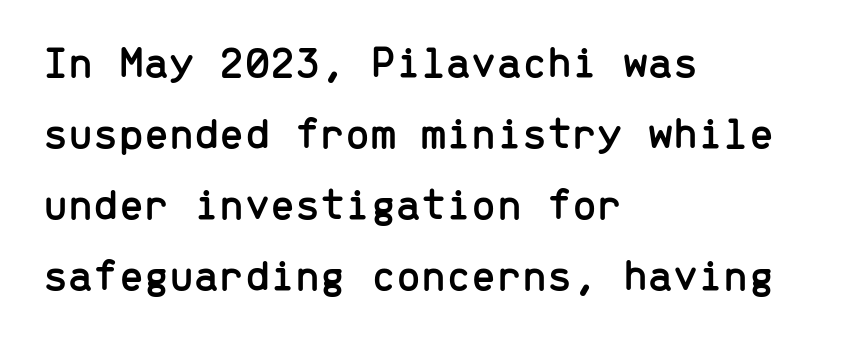
Q: Is the text italic (slanted)? A: No, it is upright.
Q: Is the typeface a serif or a sans-serif typeface? A: Sans-serif.
Q: Is the text underlined? A: No.
Q: How is the paragraph aligned? A: Left-aligned.
Q: Is the spacing between letters normal or unusually wide? A: Normal.
Q: Is the spacing between lines tight, normal or loose? A: Normal.
Q: Width (condensed, normal, or wide)? A: Normal.
Q: Stroke contrast? A: Low.
Q: x-height? A: Medium.
Q: Monospaced? A: Yes.
